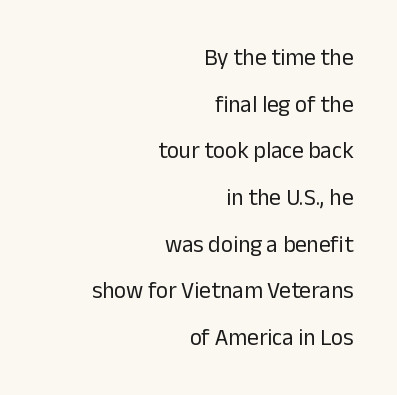
Ascenders rise straight up at ninety degrees. Stems and bowls with no extra thickness — not bold. These lines keep a tight, regular rhythm from letter to letter. Each new line begins a long way beneath the previous one.
